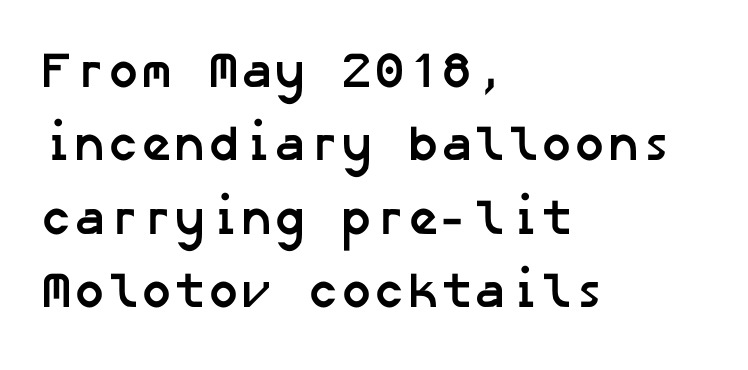
{"serif": "no", "bold": "yes", "weight": "semibold", "width": "normal", "stroke_contrast": "low", "x_height": "medium", "underline": "no", "align": "left", "line_spacing": "normal", "line_spacing_ratio": 1.47, "letter_spacing": "normal", "letter_spacing_em": 0.0, "glyph_px": 50}
